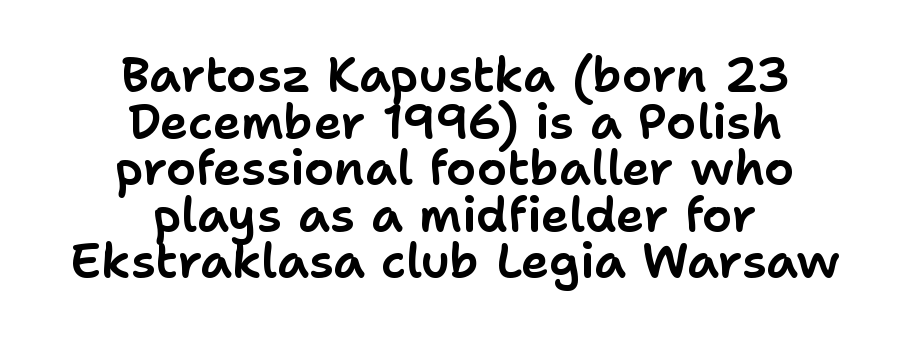
{"serif": "no", "italic": "no", "width": "normal", "stroke_contrast": "low", "x_height": "medium", "monospaced": "no", "underline": "no", "align": "center", "line_spacing": "tight", "line_spacing_ratio": 0.97, "letter_spacing": "normal", "letter_spacing_em": 0.0, "glyph_px": 48}
